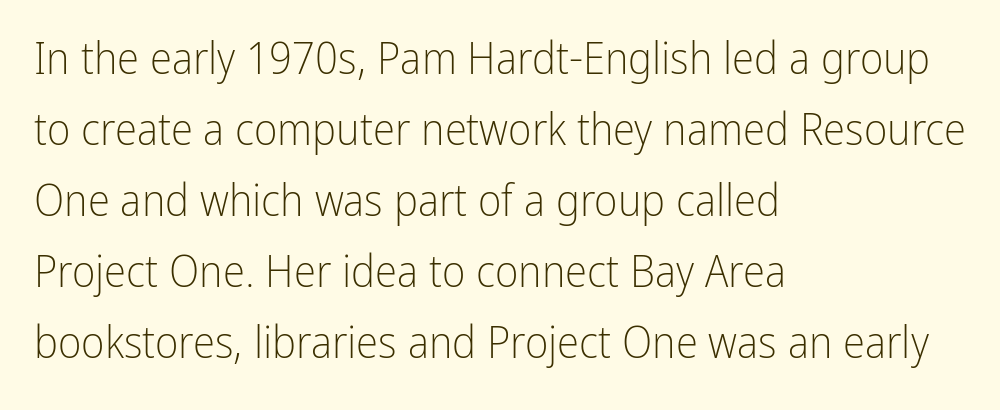
{"serif": "no", "italic": "no", "bold": "no", "weight": "light", "width": "condensed", "stroke_contrast": "low", "x_height": "medium", "monospaced": "no", "underline": "no", "align": "left", "line_spacing": "normal", "line_spacing_ratio": 1.58, "letter_spacing": "normal", "letter_spacing_em": 0.0, "glyph_px": 45}
